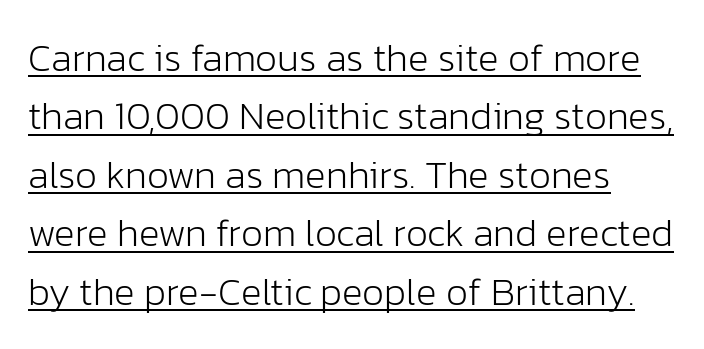
Q: Is the text bold? A: No.
Q: Is the text italic (slanted)? A: No, it is upright.
Q: Is the typeface a serif or a sans-serif typeface? A: Sans-serif.
Q: Is the text underlined? A: Yes.
Q: How is the paragraph aligned? A: Left-aligned.
Q: Is the spacing between letters normal or unusually wide? A: Normal.
Q: Is the spacing between lines tight, normal or loose? A: Normal.
Q: Width (condensed, normal, or wide)? A: Normal.
Q: Stroke contrast? A: Low.
Q: x-height? A: Medium.
Q: Monospaced? A: No.
